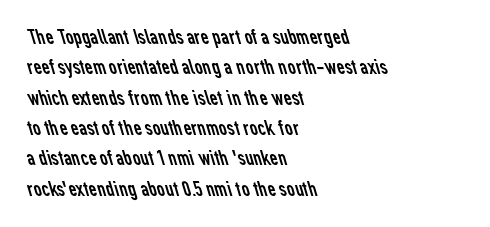
Q: Is the text bold? A: No.
Q: Is the text underlined? A: No.
Q: How is the paragraph aligned? A: Left-aligned.
Q: Is the spacing between letters normal or unusually wide? A: Normal.
Q: Is the spacing between lines tight, normal or loose? A: Normal.
